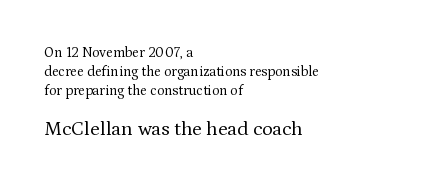
{"italic": "no", "bold": "no", "underline": "no", "align": "left", "line_spacing": "normal", "line_spacing_ratio": 1.36, "letter_spacing": "normal", "letter_spacing_em": 0.0, "larger_block": "second", "size_ratio": 1.43, "glyph_px": 20}
